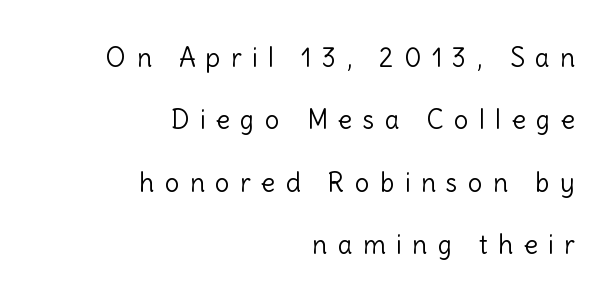
The image shows 26 px text type, upright; set right-aligned, loose line spacing (2.4x), unusually wide letter spacing (+0.4 em), not underlined.
